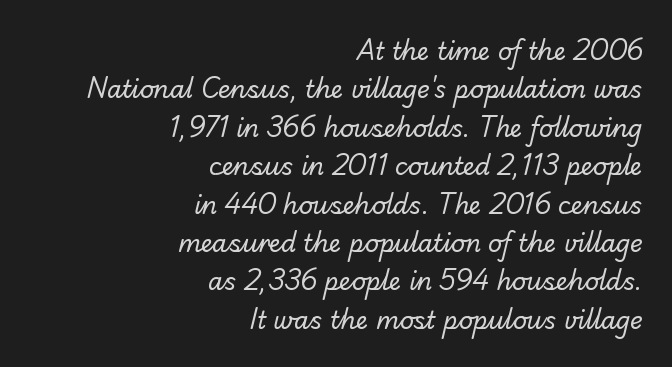
The image shows 24 px text type; set right-aligned, normal line spacing (1.6x), normal letter spacing, not underlined.
